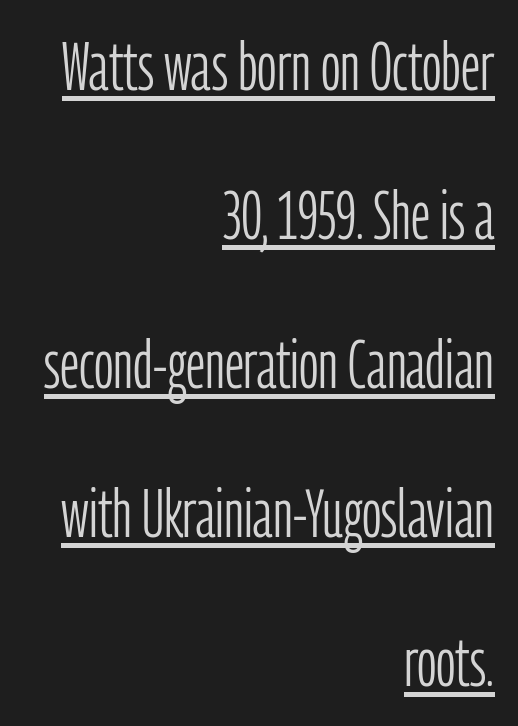
{"serif": "no", "italic": "no", "bold": "no", "weight": "light", "width": "condensed", "stroke_contrast": "low", "x_height": "medium", "monospaced": "no", "underline": "yes", "align": "right", "line_spacing": "loose", "line_spacing_ratio": 2.19, "letter_spacing": "normal", "letter_spacing_em": 0.0, "glyph_px": 68}
